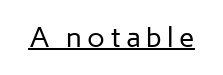
{"serif": "no", "italic": "no", "bold": "no", "weight": "regular", "width": "normal", "stroke_contrast": "low", "x_height": "medium", "monospaced": "no", "underline": "yes", "glyph_px": 28}
